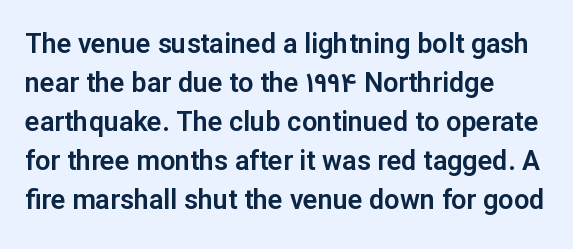
Q: Is the text italic (slanted)? A: No, it is upright.
Q: Is the text underlined? A: No.
Q: How is the paragraph aligned? A: Left-aligned.
Q: Is the spacing between letters normal or unusually wide? A: Normal.
Q: Is the spacing between lines tight, normal or loose? A: Normal.
